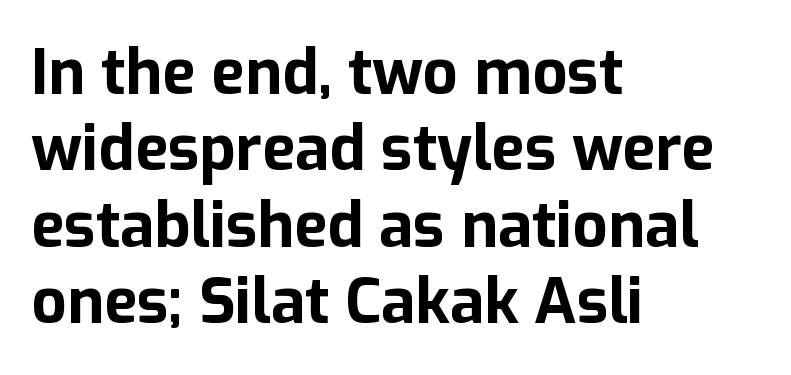
The image shows 62 px bold sans-serif type, upright; set left-aligned, line spacing 1.23x, normal letter spacing, not underlined; low stroke contrast and a medium x-height.
